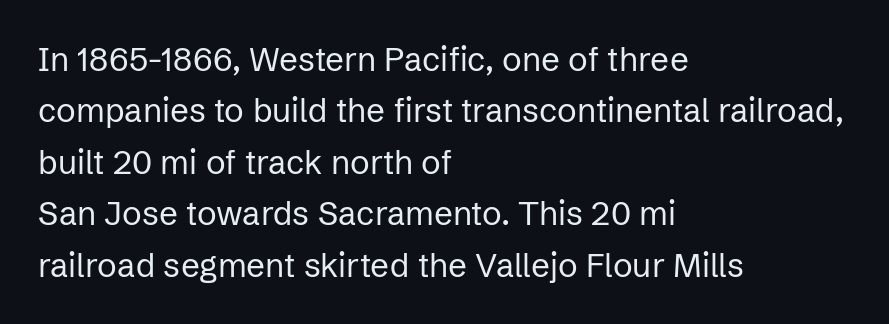
Posture: upright roman. Check under the words: just untouched page. No extra tracking has been applied to these lines. The space between consecutive lines is moderate.
